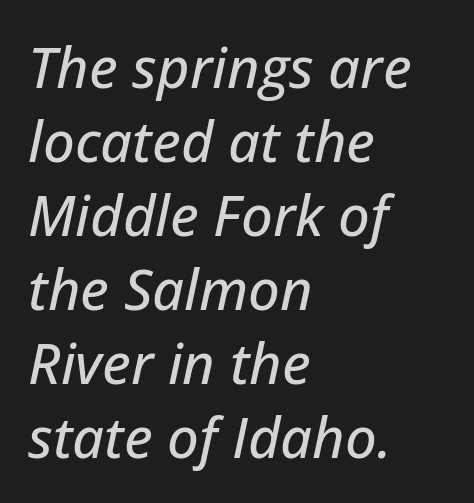
Each word holds together tightly as a unit, with standard inter-letter gaps. A typesetter would mark this as italic. The rendering uses a moderate line-height, typical for paragraphs. This sample is left-justified, so line endings fall wherever the words run out.
